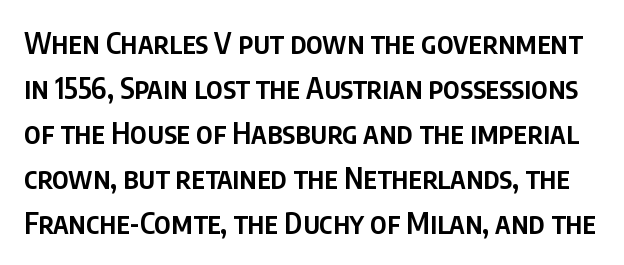
{"serif": "no", "italic": "no", "bold": "semi", "weight": "semibold", "width": "condensed", "stroke_contrast": "low", "x_height": "large", "monospaced": "no", "underline": "no", "line_spacing": "normal", "line_spacing_ratio": 1.55, "letter_spacing": "normal", "letter_spacing_em": 0.0, "glyph_px": 29}
